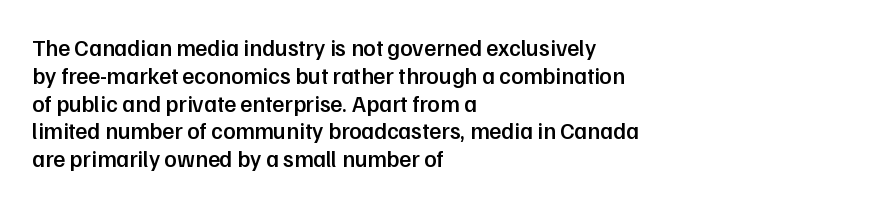
Q: Is the text bold? A: Semi-bold.
Q: Is the text italic (slanted)? A: No, it is upright.
Q: Is the text underlined? A: No.
Q: How is the paragraph aligned? A: Left-aligned.
Q: Is the spacing between letters normal or unusually wide? A: Normal.
